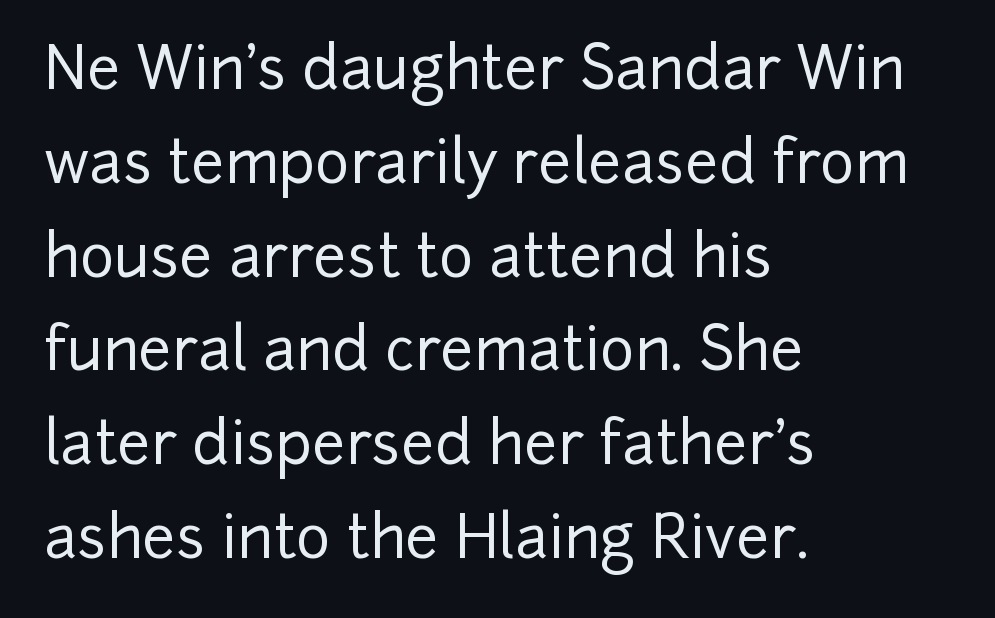
The lines sit at an ordinary, default distance from one another. Tracking here is standard; glyphs follow each other at the usual distance. Where is the straight margin? On the left. This sample has the flowing, uneven cadence of proportional lettering. The text was rendered using a sans face with plain stroke endings.
